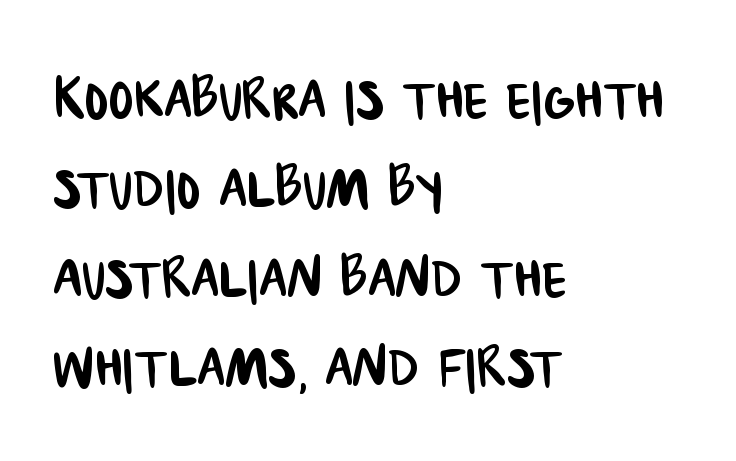
Q: Is the typeface a serif or a sans-serif typeface? A: Sans-serif.
Q: Is the text underlined? A: No.
Q: How is the paragraph aligned? A: Left-aligned.
Q: Is the spacing between letters normal or unusually wide? A: Normal.
Q: Width (condensed, normal, or wide)? A: Condensed.
Q: Stroke contrast? A: Low.
Q: x-height? A: Large.
Q: Monospaced? A: No.
